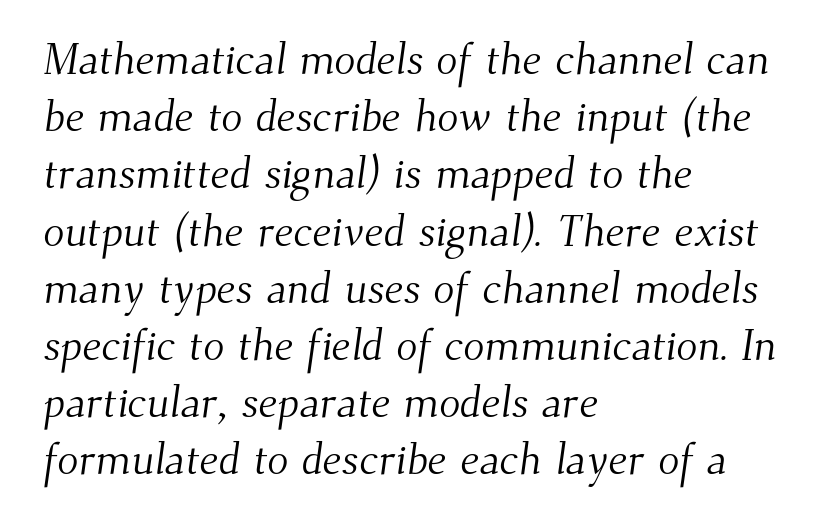
Q: Is the text bold? A: No.
Q: Is the typeface a serif or a sans-serif typeface? A: Serif.
Q: Is the text underlined? A: No.
Q: How is the paragraph aligned? A: Left-aligned.
Q: Is the spacing between letters normal or unusually wide? A: Normal.
Q: Is the spacing between lines tight, normal or loose? A: Normal.
Q: Width (condensed, normal, or wide)? A: Normal.
Q: Stroke contrast? A: Medium.
Q: x-height? A: Small.
Q: Monospaced? A: No.
